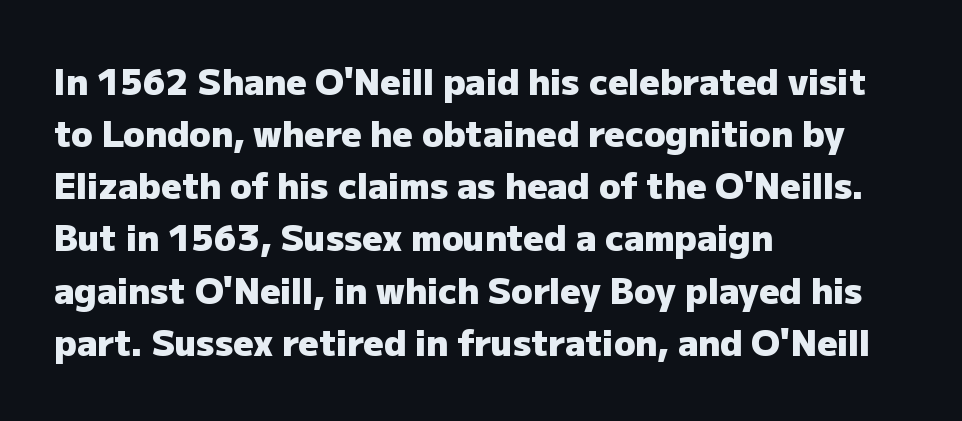
{"serif": "no", "italic": "no", "bold": "yes", "weight": "heavy", "width": "normal", "stroke_contrast": "low", "x_height": "medium", "monospaced": "no", "underline": "no", "align": "left", "line_spacing": "normal", "line_spacing_ratio": 1.49, "letter_spacing": "normal", "letter_spacing_em": 0.0, "glyph_px": 35}
